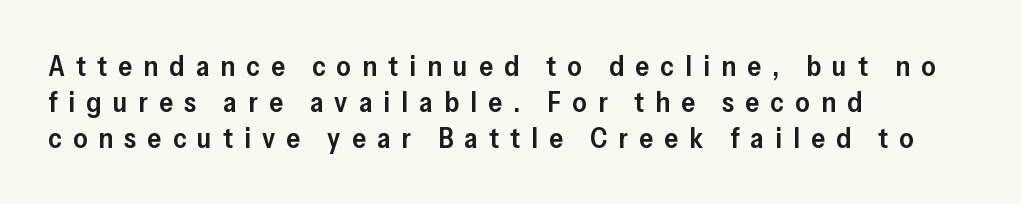
{"serif": "no", "italic": "no", "bold": "semi", "weight": "semibold", "width": "normal", "stroke_contrast": "low", "x_height": "medium", "monospaced": "no", "underline": "no", "align": "left", "line_spacing": "normal", "line_spacing_ratio": 1.29, "letter_spacing": "wide", "letter_spacing_em": 0.4, "glyph_px": 28}
